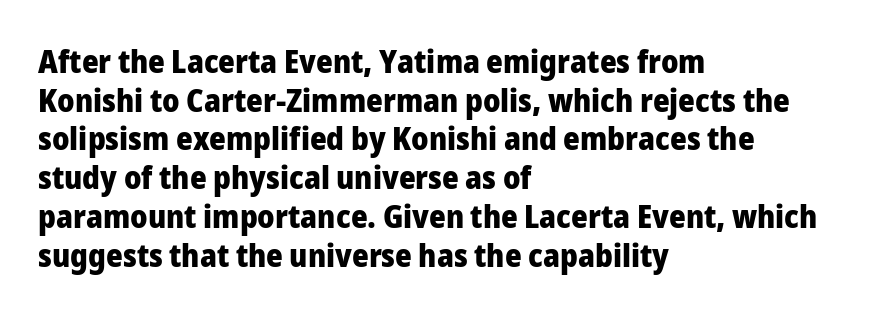
Q: Is the text bold? A: Yes.
Q: Is the text italic (slanted)? A: No, it is upright.
Q: Is the typeface a serif or a sans-serif typeface? A: Sans-serif.
Q: Is the text underlined? A: No.
Q: How is the paragraph aligned? A: Left-aligned.
Q: Is the spacing between letters normal or unusually wide? A: Normal.
Q: Width (condensed, normal, or wide)? A: Normal.
Q: Stroke contrast? A: Low.
Q: x-height? A: Medium.
Q: Monospaced? A: No.
